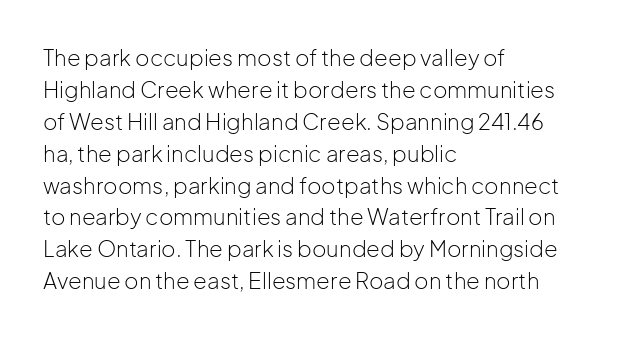
This sample uses an upright cut, with every glyph sitting square on the baseline. Check the space under the baseline: it is left empty. These lines are set flush left with a ragged right edge. Weight: not bold — regular or lighter.
